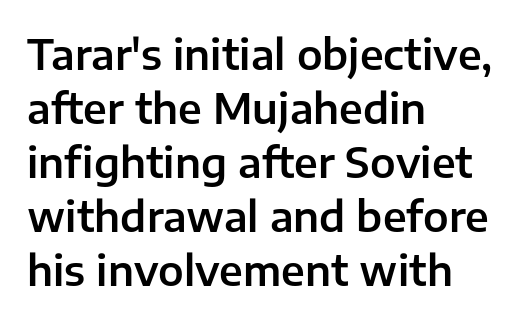
{"serif": "no", "italic": "no", "width": "normal", "stroke_contrast": "low", "x_height": "medium", "monospaced": "no", "underline": "no", "align": "left", "line_spacing": "normal", "line_spacing_ratio": 1.32, "letter_spacing": "normal", "letter_spacing_em": 0.0, "glyph_px": 41}
